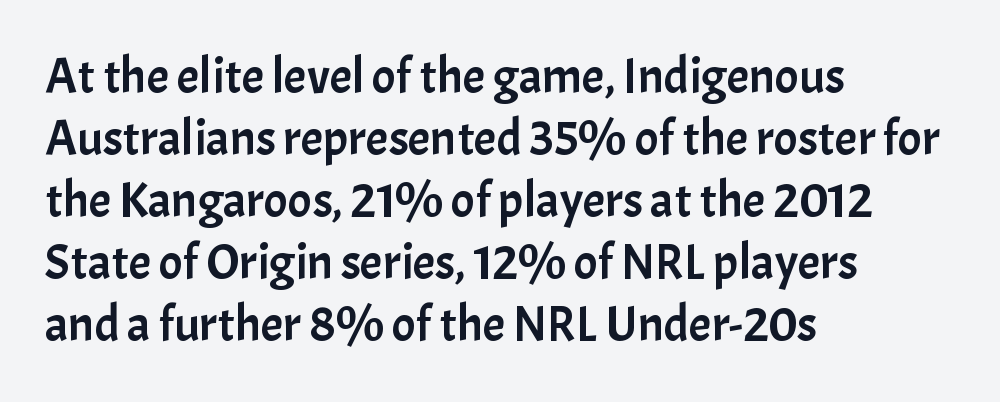
{"serif": "no", "italic": "no", "width": "normal", "stroke_contrast": "low", "x_height": "medium", "monospaced": "no", "underline": "no", "align": "left", "line_spacing_ratio": 1.24, "letter_spacing": "normal", "letter_spacing_em": 0.0, "glyph_px": 50}
